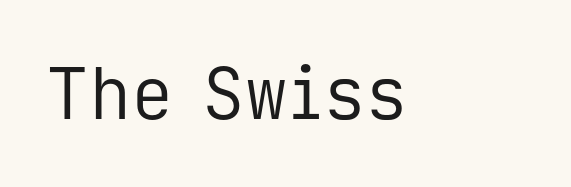
Observe the absence of serifs on each vertical stroke in this sample. The type is set solid horizontally, with unmodified tracking. If you drew a line through each stem, it would be perfectly vertical. Monospaced: the letters line up in strict vertical columns.
